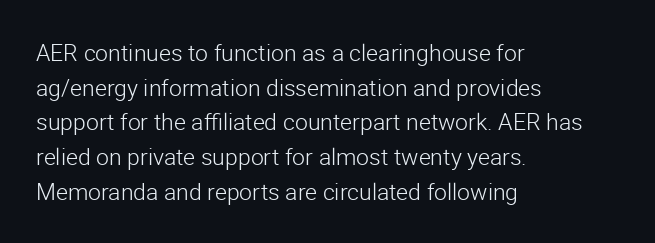
{"italic": "no", "bold": "no", "underline": "no", "align": "left", "line_spacing": "normal", "line_spacing_ratio": 1.51, "letter_spacing": "normal", "letter_spacing_em": 0.0, "glyph_px": 23}
